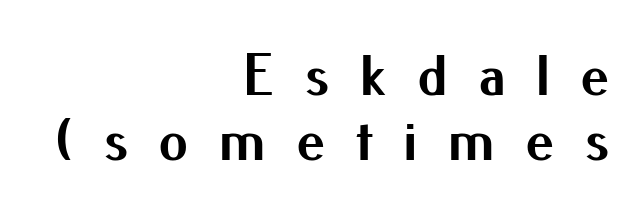
The image shows 59 px bold sans-serif type, upright; set right-aligned, tight line spacing (1.11x), unusually wide letter spacing (+0.5 em), not underlined; medium stroke contrast and a small x-height.
